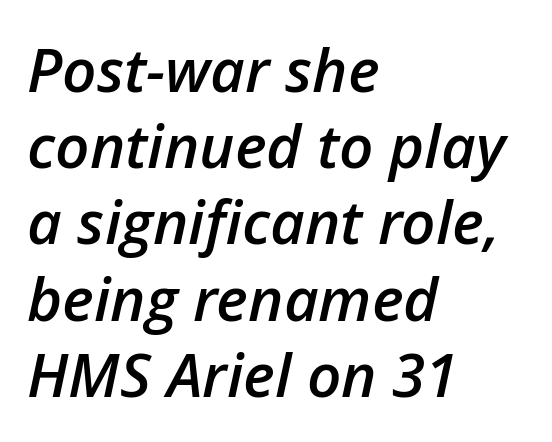
The image shows 60 px semibold type, italic (leaning right); set left-aligned, normal line spacing (1.27x), normal letter spacing, not underlined; low stroke contrast and a medium x-height.
